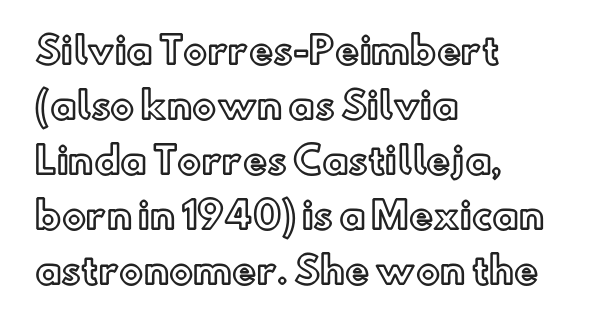
Is this a fixed-width face? No — the glyphs have proportional, varying widths. Underlining? Definitely not there. The letters stand upright; this is a roman face. Honestly, the row spacing looks completely unremarkable. Leftover space on each line is placed entirely after the last word. This sample uses plain, unmodified letter spacing.
